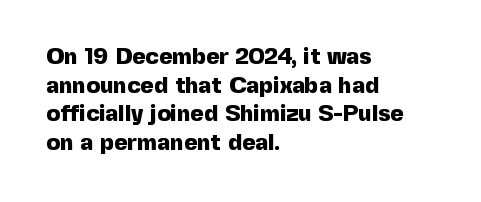
The image shows 23 px bold type, upright; set left-aligned, normal line spacing (1.25x), normal letter spacing, not underlined.
